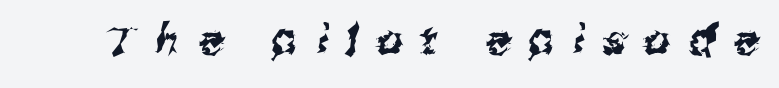
Each letter keeps its own natural width here, so spacing adapts to shape. Check where the strokes stop: nothing finishes them off — pure sans. The gaps between neighbouring characters are conspicuously large. Unmarked baselines from the first word to the last.
